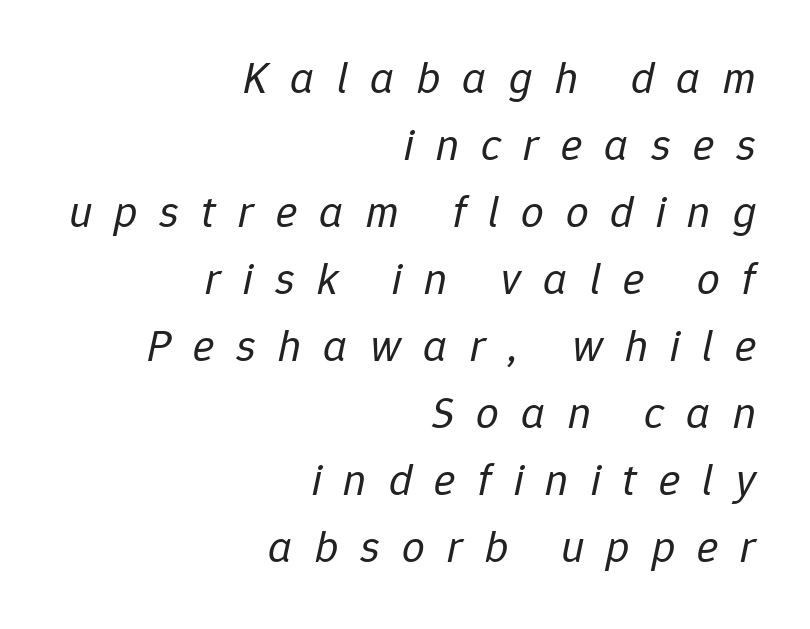
{"italic": "yes", "lean": "right", "slant_degrees": 12, "bold": "no", "weight": "regular", "width": "normal", "stroke_contrast": "low", "x_height": "medium", "monospaced": "no", "underline": "no", "align": "right", "line_spacing": "normal", "line_spacing_ratio": 1.49, "letter_spacing": "wide", "letter_spacing_em": 0.49, "glyph_px": 45}
